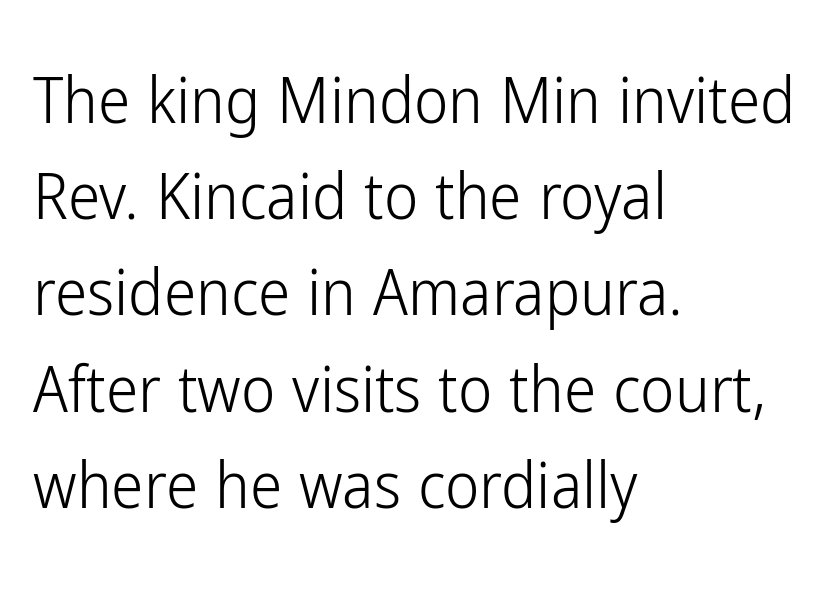
{"serif": "no", "italic": "no", "bold": "no", "weight": "light", "width": "condensed", "stroke_contrast": "low", "x_height": "medium", "monospaced": "no", "underline": "no", "align": "left", "line_spacing": "normal", "line_spacing_ratio": 1.48, "letter_spacing": "normal", "letter_spacing_em": 0.0, "glyph_px": 65}
